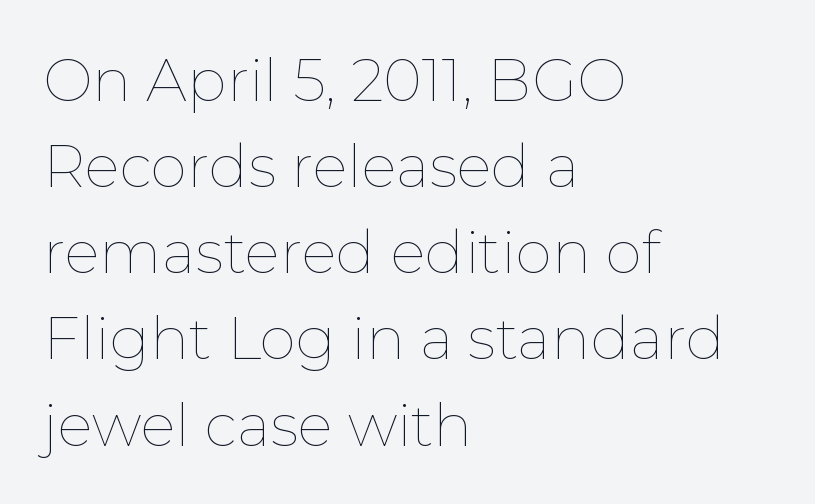
Q: Is the text bold? A: No.
Q: Is the text italic (slanted)? A: No, it is upright.
Q: Is the text underlined? A: No.
Q: How is the paragraph aligned? A: Left-aligned.
Q: Is the spacing between letters normal or unusually wide? A: Normal.
Q: Is the spacing between lines tight, normal or loose? A: Normal.
Q: Width (condensed, normal, or wide)? A: Normal.
Q: Stroke contrast? A: Low.
Q: x-height? A: Medium.
Q: Monospaced? A: No.
